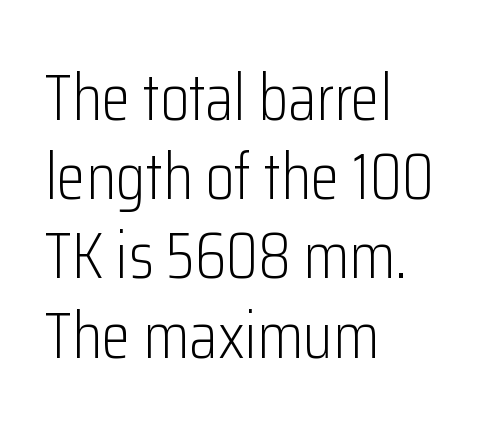
The image shows 66 px light, condensed sans-serif type, upright; set left-aligned, line spacing 1.2x, normal letter spacing, not underlined; low stroke contrast and a medium x-height.
